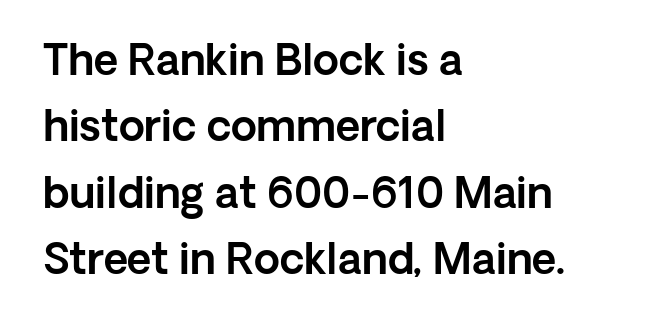
Q: Is the text italic (slanted)? A: No, it is upright.
Q: Is the typeface a serif or a sans-serif typeface? A: Sans-serif.
Q: Is the text underlined? A: No.
Q: How is the paragraph aligned? A: Left-aligned.
Q: Is the spacing between letters normal or unusually wide? A: Normal.
Q: Is the spacing between lines tight, normal or loose? A: Normal.
Q: Width (condensed, normal, or wide)? A: Normal.
Q: x-height? A: Medium.
Q: Monospaced? A: No.
